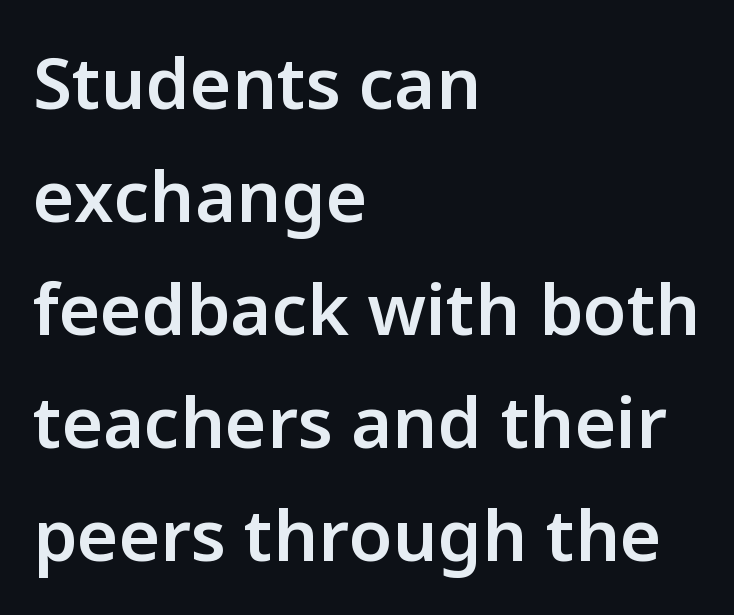
Typesetter's note: demi weight, one step under bold. One glance says typical: line gaps are just what's usual. Notice how the passage keeps a crisp vertical edge on the left only. It's the straight-up-and-down kind of type.
